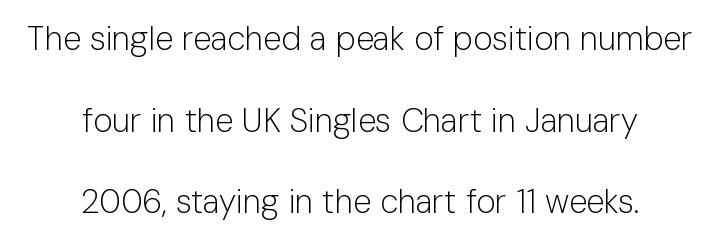
{"serif": "no", "italic": "no", "bold": "no", "weight": "light", "width": "normal", "stroke_contrast": "low", "x_height": "medium", "monospaced": "no", "underline": "no", "align": "center", "line_spacing": "loose", "line_spacing_ratio": 2.47, "letter_spacing": "normal", "letter_spacing_em": 0.0, "glyph_px": 33}
